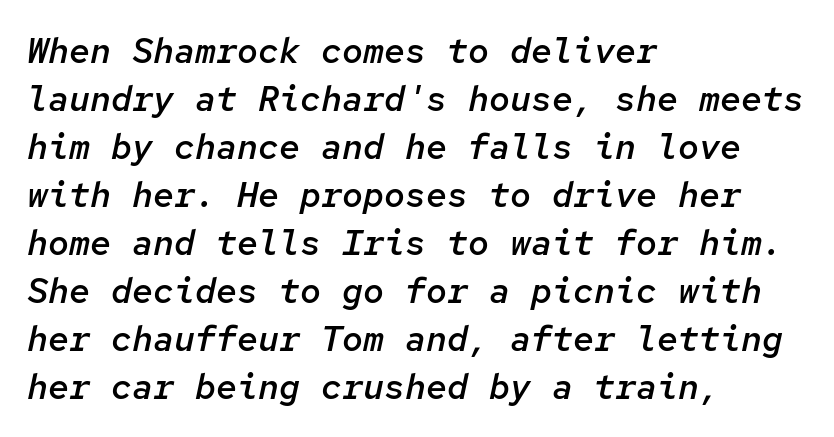
Q: Is the text bold? A: Semi-bold.
Q: Is the text italic (slanted)? A: Yes, it leans right by about 12 degrees.
Q: Is the text underlined? A: No.
Q: How is the paragraph aligned? A: Left-aligned.
Q: Is the spacing between letters normal or unusually wide? A: Normal.
Q: Is the spacing between lines tight, normal or loose? A: Normal.
Q: Width (condensed, normal, or wide)? A: Normal.
Q: Stroke contrast? A: Low.
Q: x-height? A: Medium.
Q: Monospaced? A: Yes.
